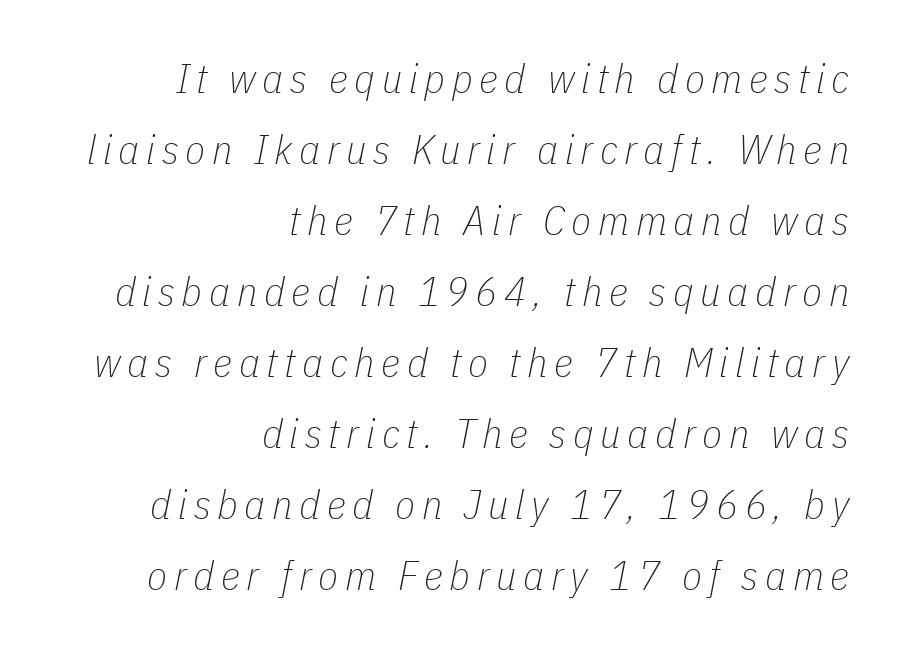
The image shows 41 px thin, condensed type, italic (leaning right); set right-aligned, line spacing 1.73x, not underlined; low stroke contrast and a medium x-height.
